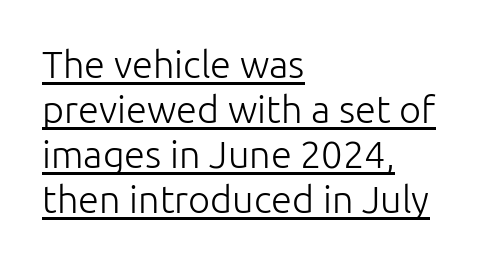
The image shows 38 px light sans-serif type, upright; set left-aligned, line spacing 1.18x, normal letter spacing, underlined; low stroke contrast and a medium x-height.
